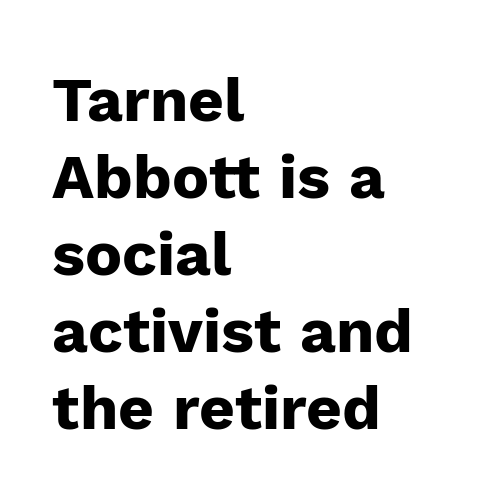
Q: Is the text bold? A: Yes.
Q: Is the text italic (slanted)? A: No, it is upright.
Q: Is the typeface a serif or a sans-serif typeface? A: Sans-serif.
Q: Is the text underlined? A: No.
Q: How is the paragraph aligned? A: Left-aligned.
Q: Is the spacing between letters normal or unusually wide? A: Normal.
Q: Width (condensed, normal, or wide)? A: Normal.
Q: Stroke contrast? A: Low.
Q: x-height? A: Medium.
Q: Monospaced? A: No.
